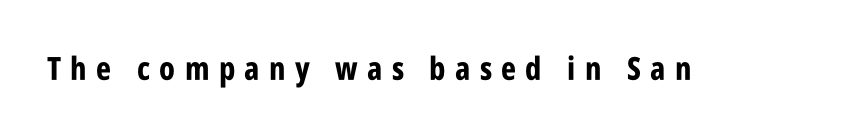
{"serif": "no", "italic": "no", "bold": "yes", "weight": "bold", "width": "condensed", "stroke_contrast": "low", "x_height": "large", "monospaced": "no", "underline": "no", "letter_spacing": "wide", "letter_spacing_em": 0.29, "glyph_px": 32}
